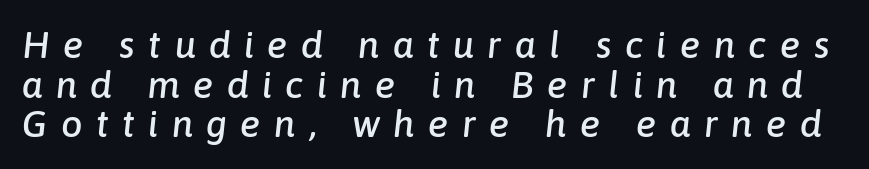
{"italic": "yes", "lean": "right", "slant_degrees": 6, "width": "normal", "stroke_contrast": "low", "x_height": "medium", "monospaced": "no", "underline": "no", "line_spacing": "tight", "line_spacing_ratio": 1.04, "letter_spacing": "wide", "letter_spacing_em": 0.35, "glyph_px": 38}
